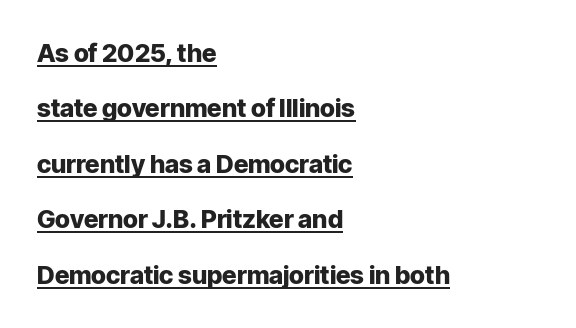
{"italic": "no", "bold": "yes", "underline": "yes", "align": "left", "line_spacing": "loose", "line_spacing_ratio": 2.22, "letter_spacing": "normal", "letter_spacing_em": 0.0, "glyph_px": 25}
